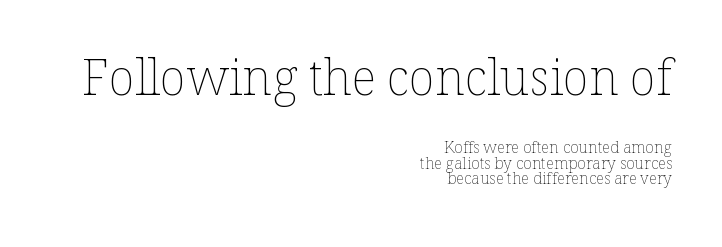
{"italic": "no", "bold": "no", "weight": "thin", "width": "normal", "stroke_contrast": "low", "x_height": "medium", "monospaced": "no", "underline": "no", "align": "right", "line_spacing": "tight", "line_spacing_ratio": 0.99, "letter_spacing": "normal", "letter_spacing_em": 0.0, "larger_block": "first", "size_ratio": 3.06, "glyph_px": 49}
